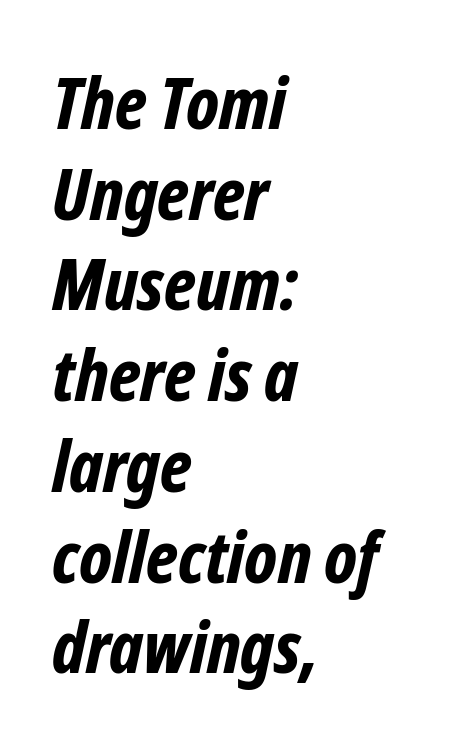
Every character sits at an angle, as italics do. You could call the tracking neutral — neither tight nor loose. Leading matches the norm, producing a regular column. You could not count columns in this text — the font is proportionally spaced. Emphasis by weight is at full strength: bold. Only glyphs here, with clear space below each row.
